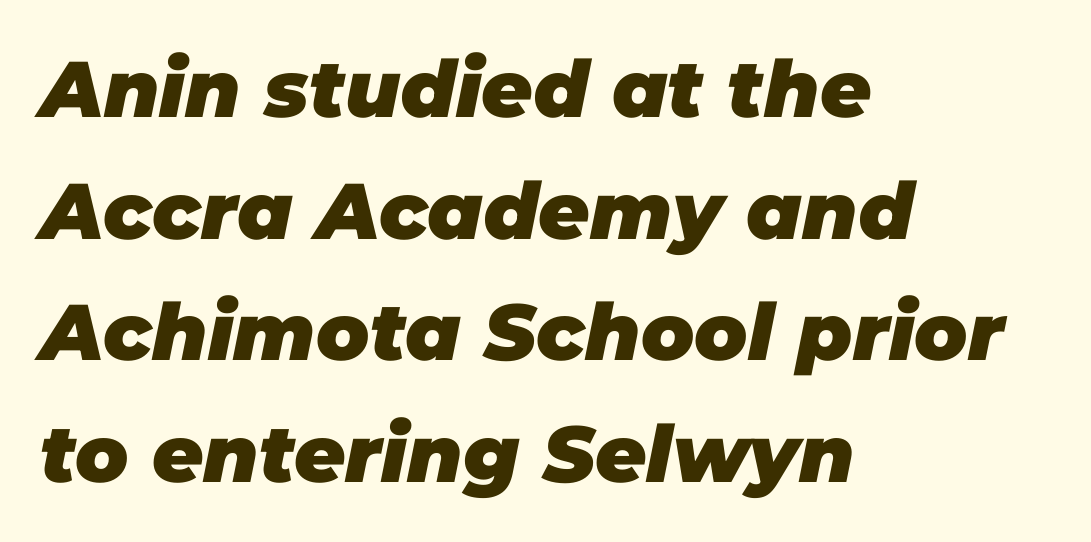
Q: Is the text bold? A: Yes.
Q: Is the text italic (slanted)? A: Yes, it leans right by about 11 degrees.
Q: Is the text underlined? A: No.
Q: How is the paragraph aligned? A: Left-aligned.
Q: Is the spacing between letters normal or unusually wide? A: Normal.
Q: Is the spacing between lines tight, normal or loose? A: Normal.
Q: Width (condensed, normal, or wide)? A: Normal.
Q: Stroke contrast? A: Low.
Q: x-height? A: Large.
Q: Monospaced? A: No.
